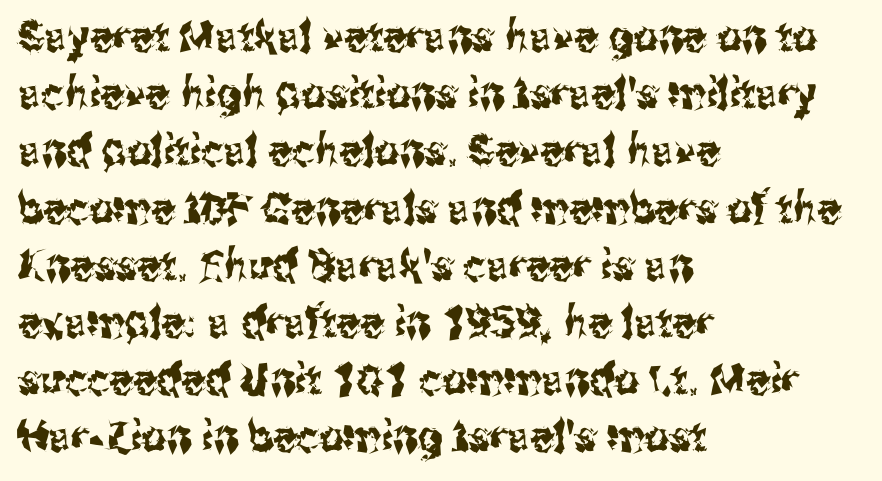
Q: Is the text italic (slanted)? A: No, it is upright.
Q: Is the typeface a serif or a sans-serif typeface? A: Sans-serif.
Q: Is the text underlined? A: No.
Q: How is the paragraph aligned? A: Left-aligned.
Q: Is the spacing between letters normal or unusually wide? A: Normal.
Q: Is the spacing between lines tight, normal or loose? A: Normal.
Q: Width (condensed, normal, or wide)? A: Condensed.
Q: Stroke contrast? A: Medium.
Q: x-height? A: Medium.
Q: Monospaced? A: No.
